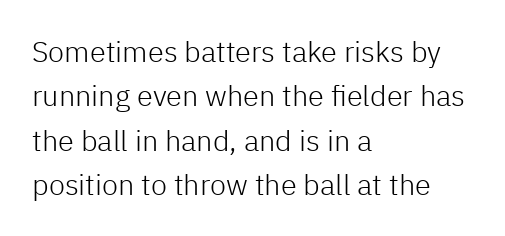
Characters remain perfectly vertical along every line. What kind of face is this? One without serifs — a sans. Short note: letters normally spaced. Nothing heavy about these letters — not bold at all.
